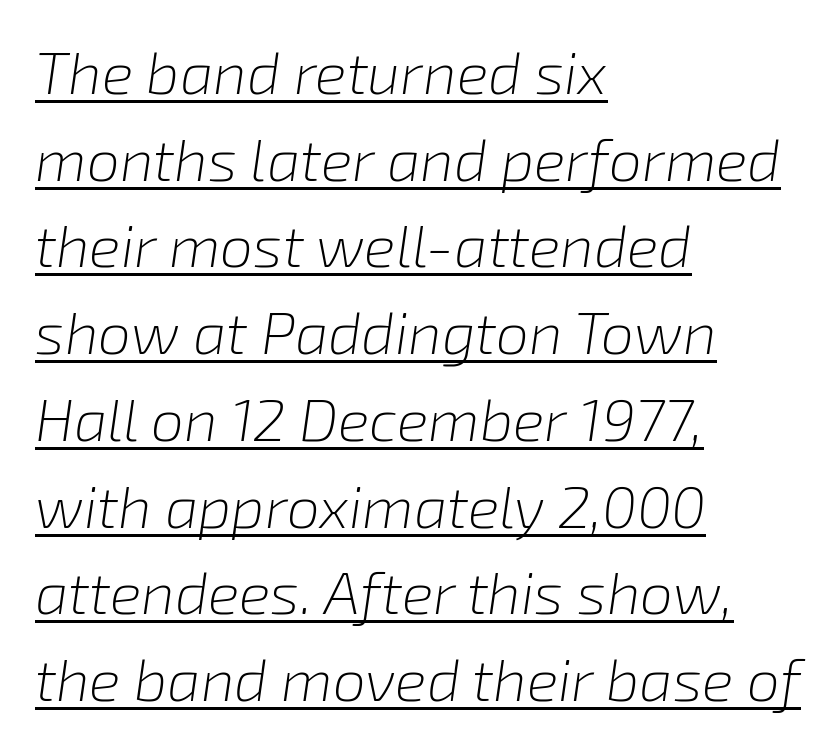
The image shows 59 px light type, italic (leaning right); set left-aligned, normal line spacing (1.47x), normal letter spacing, underlined; low stroke contrast and a medium x-height.
